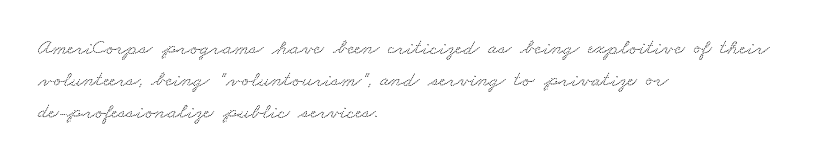
Visually the block forms a straight wall on the left and a jagged coastline on the right. This rendering leaves character spacing at its baseline value. The space beneath each line is pristine and unruled. In terms of leading, this rendering sits right in the middle.
